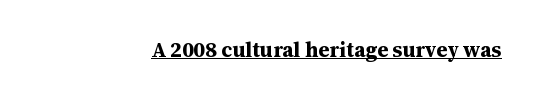
The image shows 21 px bold type, upright; set normal letter spacing, underlined.
